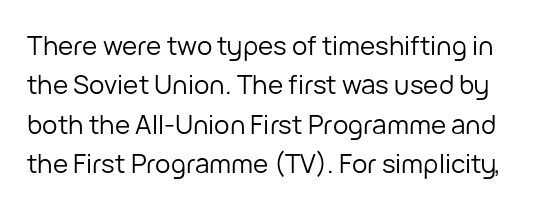
{"italic": "no", "bold": "no", "underline": "no", "line_spacing": "normal", "line_spacing_ratio": 1.51, "letter_spacing": "normal", "letter_spacing_em": 0.0, "glyph_px": 26}
